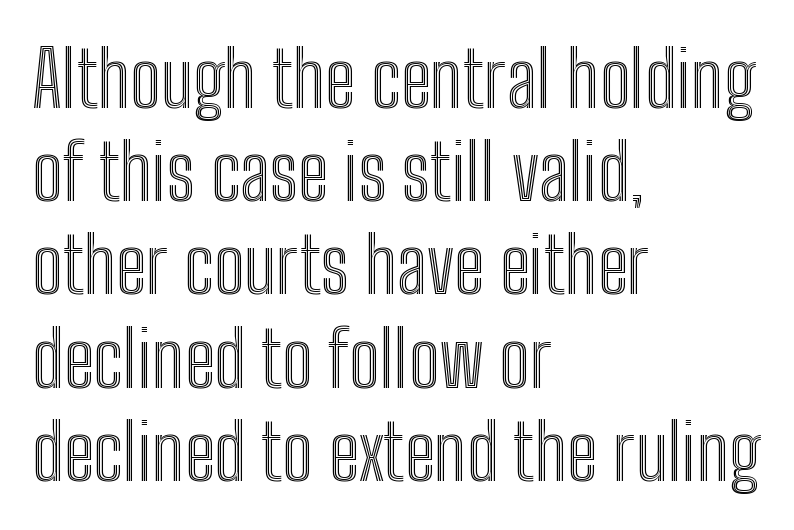
The image shows 77 px condensed type, upright; set left-aligned, line spacing 1.21x, normal letter spacing, not underlined; a medium x-height.
